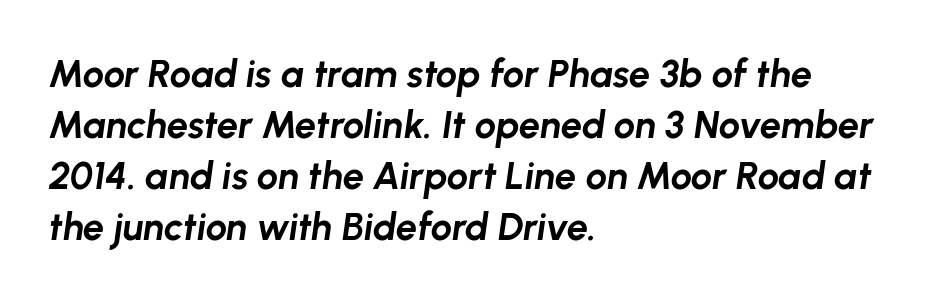
The image shows 38 px bold type, italic (leaning right); set left-aligned, normal line spacing (1.34x), normal letter spacing, not underlined; low stroke contrast and a medium x-height.
